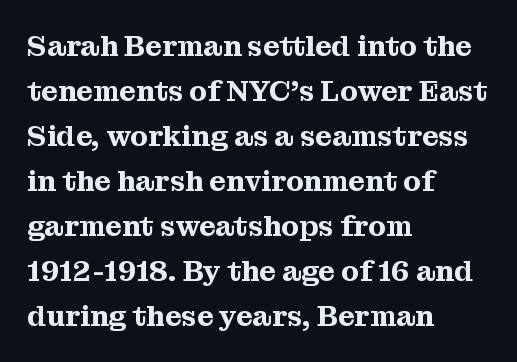
{"serif": "yes", "italic": "no", "width": "normal", "stroke_contrast": "medium", "x_height": "medium", "monospaced": "no", "underline": "no", "align": "left", "line_spacing": "normal", "line_spacing_ratio": 1.55, "letter_spacing": "normal", "letter_spacing_em": 0.0, "glyph_px": 29}
